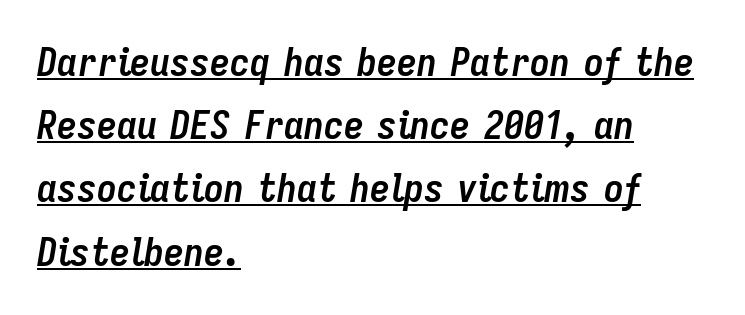
The image shows 40 px semibold, condensed type, italic (leaning right); set left-aligned, normal line spacing (1.58x), normal letter spacing, underlined; low stroke contrast and a medium x-height.
